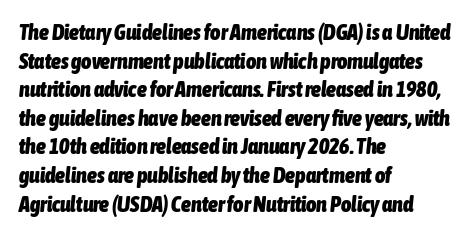
The image shows 22 px bold type, italic (leaning right); set left-aligned, normal line spacing (1.3x), normal letter spacing, not underlined.
